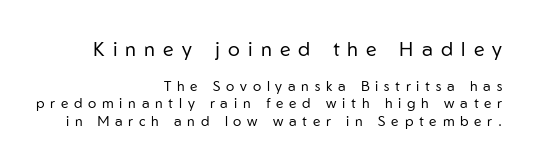
Q: Is the text bold? A: No.
Q: Is the text italic (slanted)? A: No, it is upright.
Q: Is the text underlined? A: No.
Q: How is the paragraph aligned? A: Right-aligned.
Q: Is the spacing between letters normal or unusually wide? A: Unusually wide.
Q: Which block of text is set in a larger size, the first (top) or the second (bottom)? A: The first (top) one.
